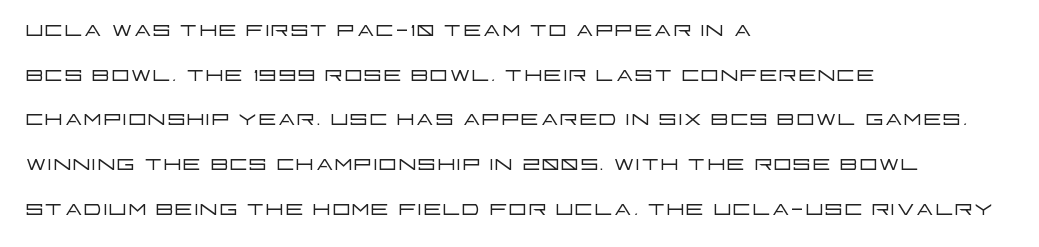
The image shows 29 px light, wide sans-serif type, upright; set left-aligned, normal line spacing (1.54x), normal letter spacing, not underlined; low stroke contrast and a large x-height.
